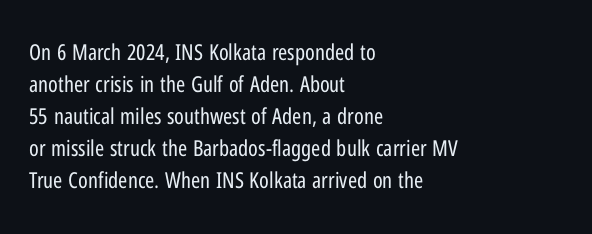
Q: Is the text bold? A: No.
Q: Is the text italic (slanted)? A: No, it is upright.
Q: Is the text underlined? A: No.
Q: How is the paragraph aligned? A: Left-aligned.
Q: Is the spacing between letters normal or unusually wide? A: Normal.
Q: Is the spacing between lines tight, normal or loose? A: Normal.
